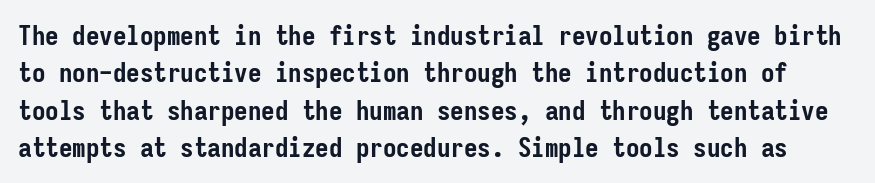
The image shows 27 px bold type, upright; set normal line spacing (1.38x), normal letter spacing, not underlined.
